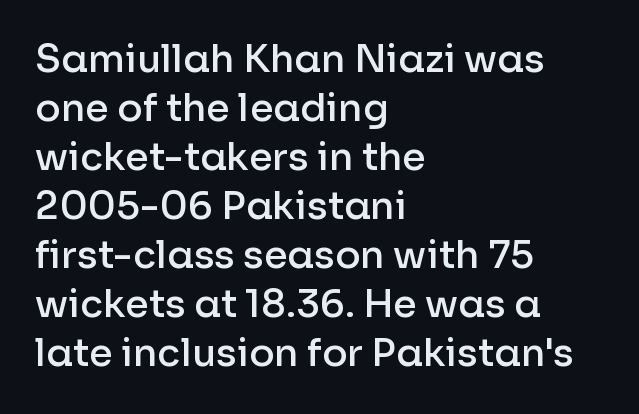
Q: Is the text bold? A: Semi-bold.
Q: Is the text italic (slanted)? A: No, it is upright.
Q: Is the typeface a serif or a sans-serif typeface? A: Sans-serif.
Q: Is the text underlined? A: No.
Q: How is the paragraph aligned? A: Left-aligned.
Q: Is the spacing between letters normal or unusually wide? A: Normal.
Q: Is the spacing between lines tight, normal or loose? A: Normal.
Q: Width (condensed, normal, or wide)? A: Normal.
Q: Stroke contrast? A: Low.
Q: x-height? A: Medium.
Q: Monospaced? A: No.
